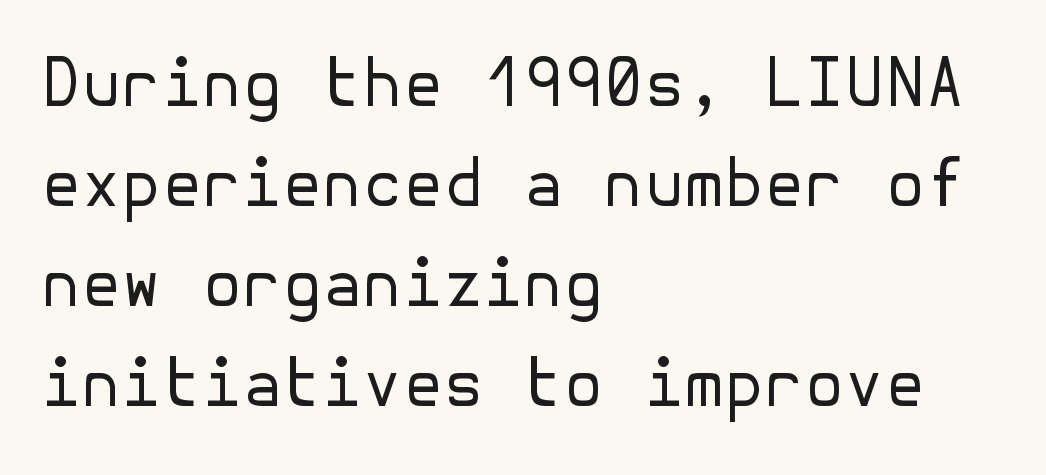
The space directly below the letters is spotless. Compared with typical body copy, the letter spacing here is the same. The passage shown is not bold in any degree. Type style note: lacks serifs.
